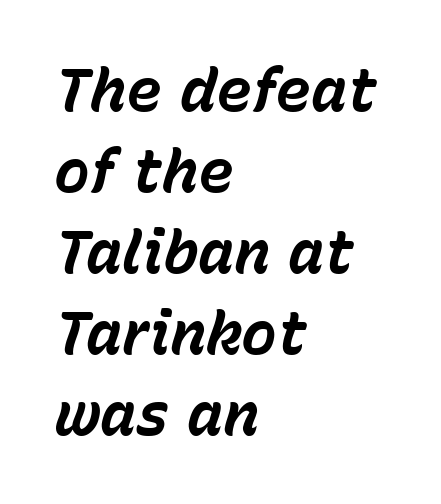
Q: Is the text bold? A: Yes.
Q: Is the text italic (slanted)? A: Yes, it leans right by about 15 degrees.
Q: Is the text underlined? A: No.
Q: How is the paragraph aligned? A: Left-aligned.
Q: Is the spacing between letters normal or unusually wide? A: Normal.
Q: Is the spacing between lines tight, normal or loose? A: Normal.
Q: Width (condensed, normal, or wide)? A: Normal.
Q: Stroke contrast? A: Low.
Q: x-height? A: Medium.
Q: Monospaced? A: No.
